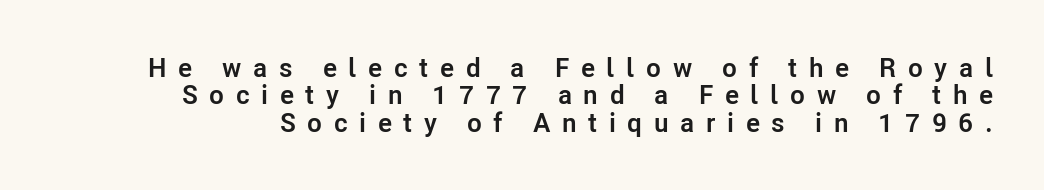
Q: Is the text bold? A: Yes.
Q: Is the text italic (slanted)? A: No, it is upright.
Q: Is the text underlined? A: No.
Q: Is the spacing between letters normal or unusually wide? A: Unusually wide.
Q: Is the spacing between lines tight, normal or loose? A: Tight.
